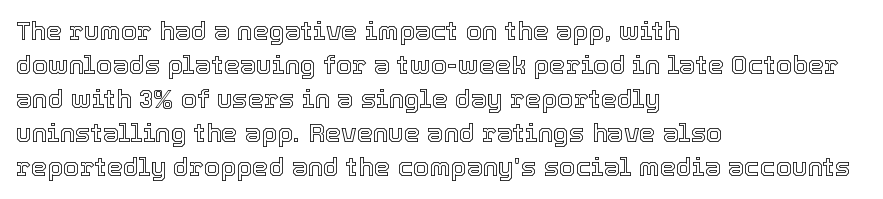
The passage is arranged the way most books set body copy — flush left. This is roman type, the default non-slanted kind. The rows are spaced the way most documents space them. The letterforms sit shoulder to shoulder at normal distance. Honestly, there is no underline to notice here at all.
